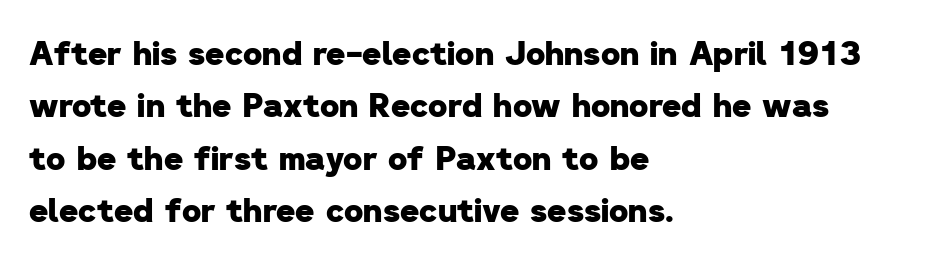
{"serif": "no", "bold": "yes", "weight": "heavy", "width": "normal", "stroke_contrast": "low", "x_height": "medium", "monospaced": "no", "underline": "no", "align": "left", "line_spacing": "normal", "line_spacing_ratio": 1.59, "letter_spacing": "normal", "letter_spacing_em": 0.0, "glyph_px": 33}
